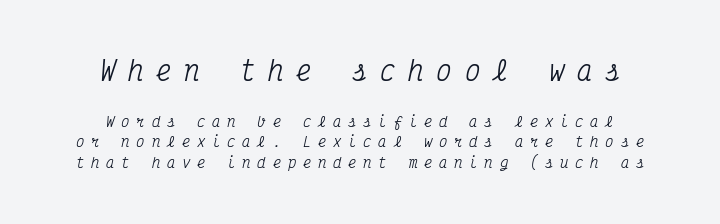
The image shows 26 px text type, italic (leaning right); set centered, normal line spacing (1.46x), unusually wide letter spacing (+0.48 em), not underlined; the first (top) block is 1.86x larger.
